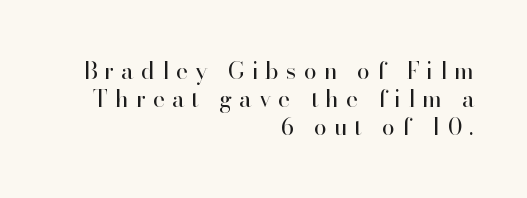
The image shows 23 px text type, upright; set right-aligned, line spacing 1.21x, unusually wide letter spacing (+0.31 em), not underlined.
